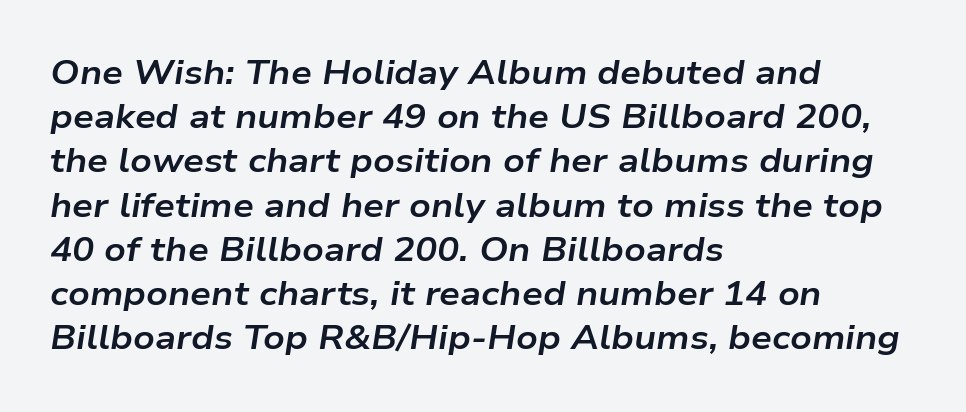
Default kerning and tracking; the words read as compact shapes. The passage shown is typed in a proportional face where columns would drift. Underlining? Definitely not there. What weight is shown? A full bold with thick strokes. The passage is arranged the way most books set body copy — flush left.
